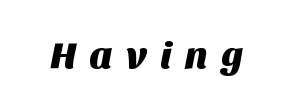
The foot of each line stays bare and open. Does the type have serifs? No, each stem ends abruptly. Is the letter spacing exaggerated? Yes — the characters are pushed far apart. The passage shown is typed in a proportional face where columns would drift.
